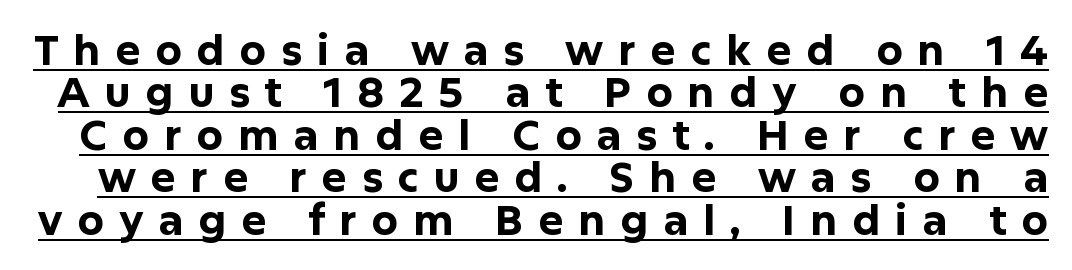
The passage shown is emphatically bold. Interline gaps are noticeably narrow in this sample. Somebody hit Ctrl+U on this one — the words are underlined. Compared with typical body copy, the letter spacing here is much looser. This is sans-serif lettering, the kind often seen on screens and signage. Posture: upright roman.
